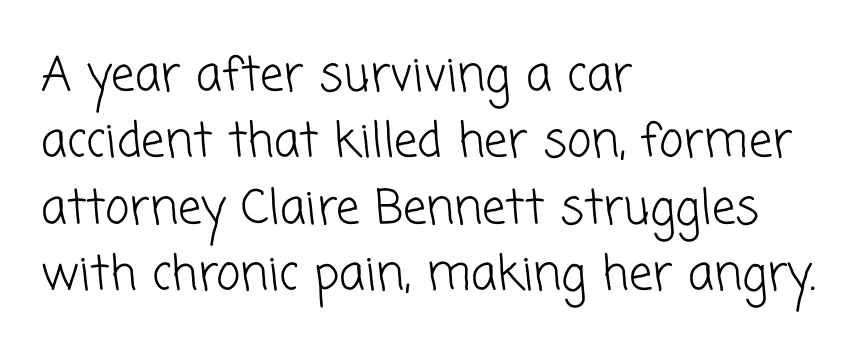
The image shows 47 px light sans-serif type; set left-aligned, normal line spacing (1.41x), normal letter spacing, not underlined; low stroke contrast and a medium x-height.
